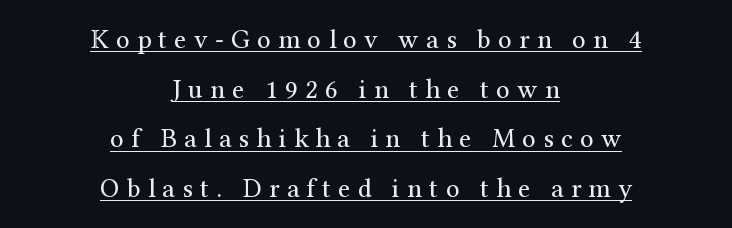
Typeset on center — no edge is straight. The face used here is rendered with a markedly widened letterfit. Decoration check: the copy is underlined. The characters are drawn with everyday or finer stroke widths.
